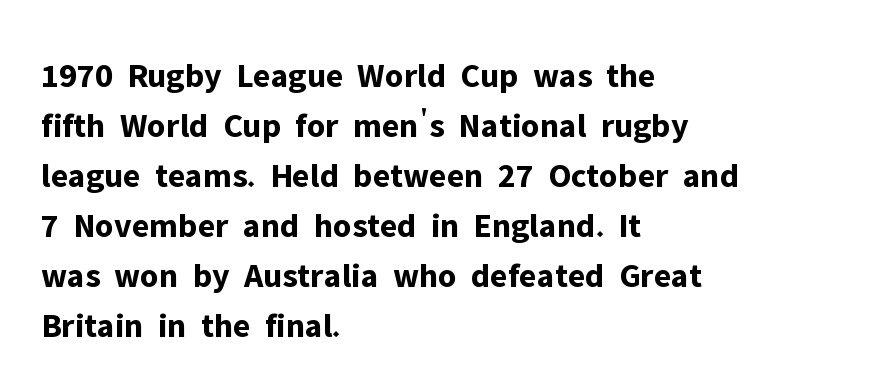
{"serif": "no", "italic": "no", "bold": "yes", "weight": "bold", "width": "normal", "stroke_contrast": "low", "x_height": "medium", "monospaced": "no", "underline": "no", "align": "left", "line_spacing": "normal", "line_spacing_ratio": 1.43, "letter_spacing": "normal", "letter_spacing_em": 0.0, "glyph_px": 35}
